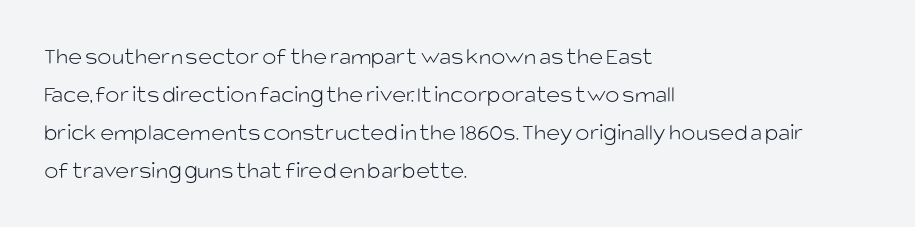
Q: Is the text bold? A: No.
Q: Is the text italic (slanted)? A: No, it is upright.
Q: Is the text underlined? A: No.
Q: How is the paragraph aligned? A: Left-aligned.
Q: Is the spacing between letters normal or unusually wide? A: Normal.
Q: Is the spacing between lines tight, normal or loose? A: Normal.
